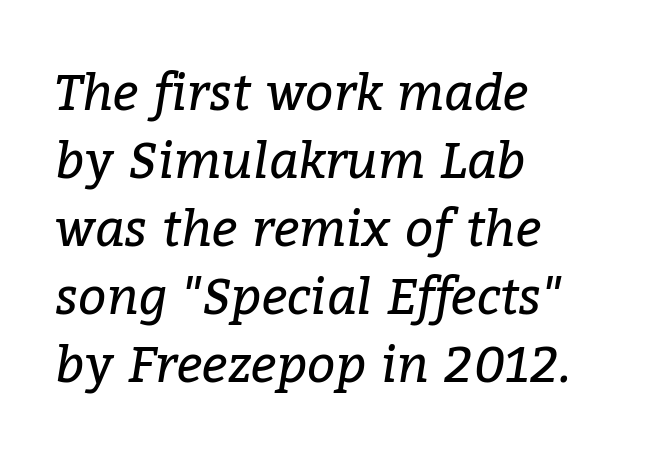
The image shows 50 px regular-weight serif type, italic (leaning right); set left-aligned, normal line spacing (1.36x), normal letter spacing, not underlined; low stroke contrast and a medium x-height.
